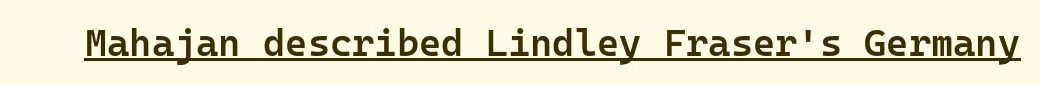
No extra tracking has been applied to these lines. I'd call this a sans setting — the letters go barefoot. Set as a demibold, roughly 600 on the weight scale. This sample has the even, mechanical cadence of fixed-width lettering. Italic: no, the glyphs are upright roman. Honestly, the underline is the first thing you notice here.
